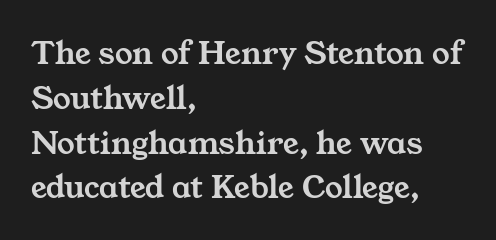
The image shows 35 px wide serif type; set left-aligned, normal line spacing (1.28x), normal letter spacing, not underlined; medium stroke contrast and a medium x-height.
